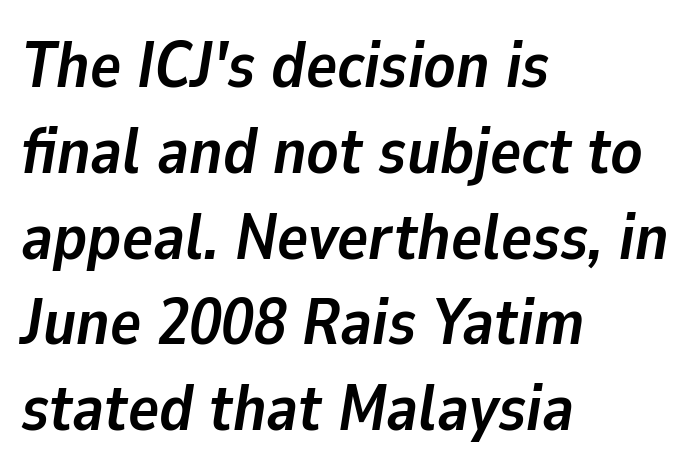
These lines were composed using italics. Do the characters align in a grid? No, the font is proportional. Is the block centered? No — it sits flush against the left margin. Caption: standard tracking, unaltered.
